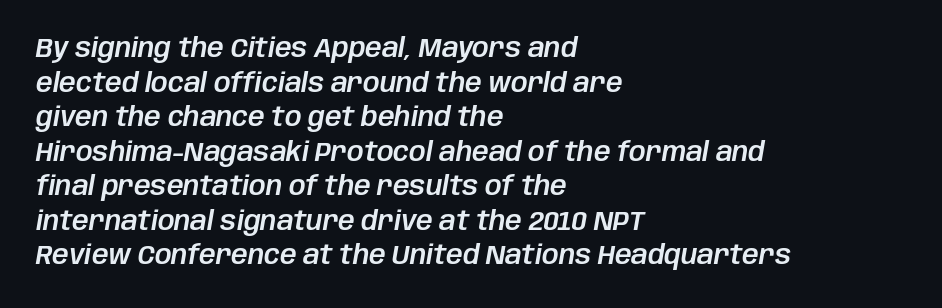
The image shows 26 px text type, italic (leaning right); set left-aligned, normal line spacing (1.33x), normal letter spacing, not underlined.
